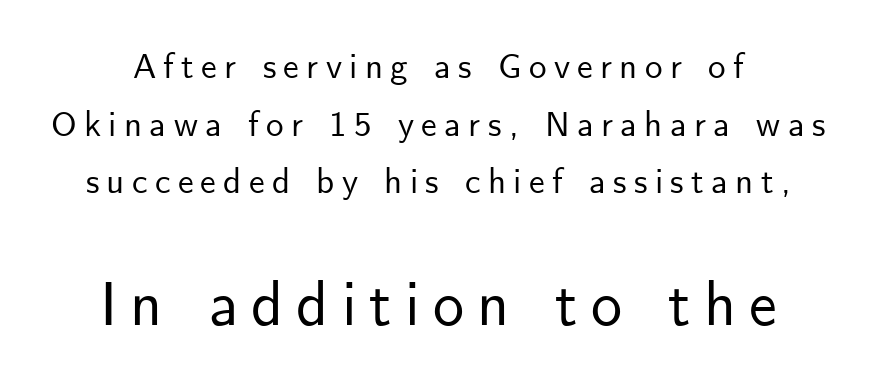
Larger block? The one below; the one above is distinctly smaller. The passage shown is not underscored anywhere. No italicization has been applied; the sample stays upright. The face used here is proportionally spaced, like ordinary book or web type. Are there feet on the stems? There aren't — it's a sans. Inter-character spacing is expanded well beyond the font's built-in metrics.
